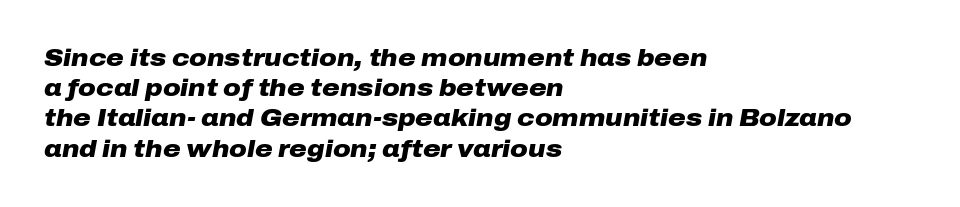
Students, note that the glyphs here touch the page at normal intervals. Does the lettering tilt? It does — this is italic. Descenders hang freely into open space. Leading matches the norm, producing a regular column.
